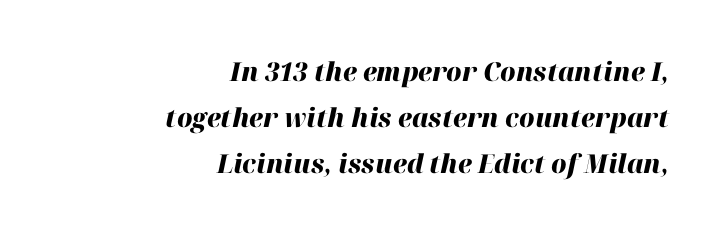
The image shows 26 px bold type, italic (leaning right); set right-aligned, line spacing 1.77x, normal letter spacing, not underlined.
